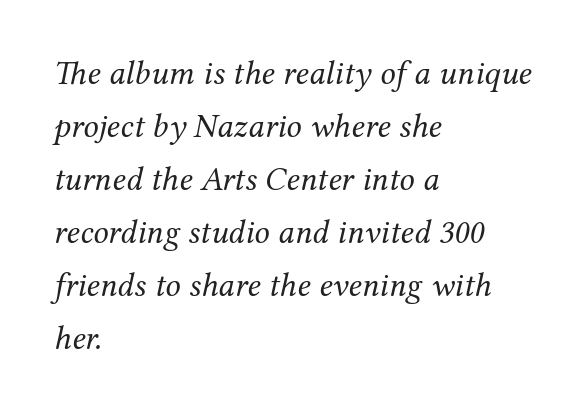
The image shows 34 px regular-weight serif type, italic (leaning right); set left-aligned, normal line spacing (1.56x), normal letter spacing, not underlined; medium stroke contrast and a medium x-height.
